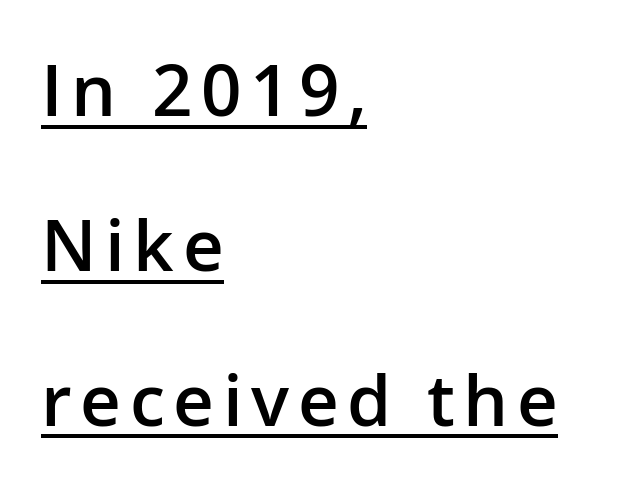
The image shows 71 px semibold sans-serif type, upright; set left-aligned, loose line spacing (2.18x), underlined; low stroke contrast and a medium x-height.
